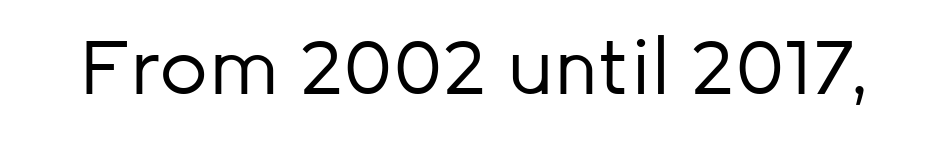
Q: Is the text bold? A: No.
Q: Is the text italic (slanted)? A: No, it is upright.
Q: Is the typeface a serif or a sans-serif typeface? A: Sans-serif.
Q: Is the text underlined? A: No.
Q: Is the spacing between letters normal or unusually wide? A: Normal.
Q: Width (condensed, normal, or wide)? A: Normal.
Q: Stroke contrast? A: Low.
Q: x-height? A: Medium.
Q: Monospaced? A: No.
